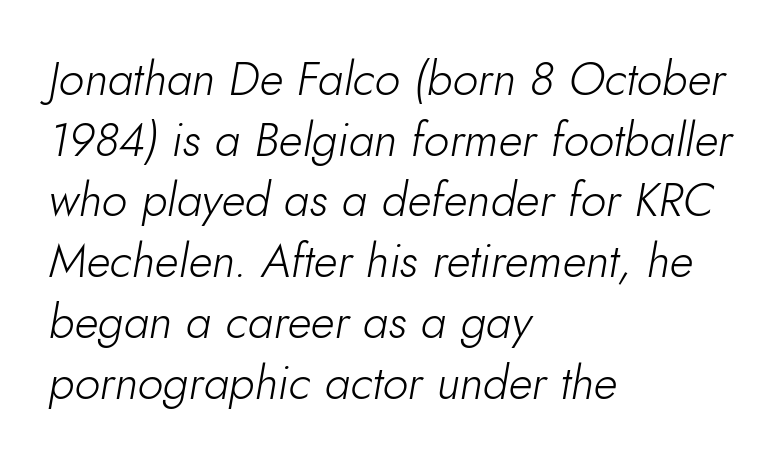
The image shows 46 px light type, italic (leaning right); set left-aligned, normal line spacing (1.32x), normal letter spacing, not underlined; low stroke contrast and a small x-height.
